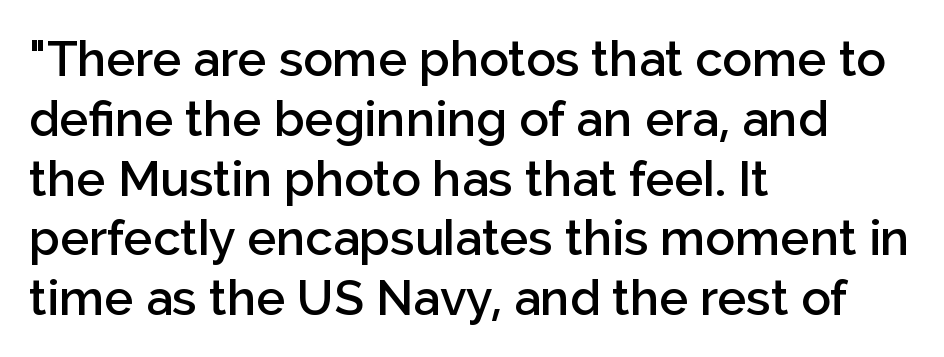
Semibold letterforms, between regular and bold. This sample uses an upright cut, with every glyph sitting square on the baseline. The compositor pushed each line to the left boundary. No feet cap the strokes, marking this as sans-serif type. Type without underlining.
